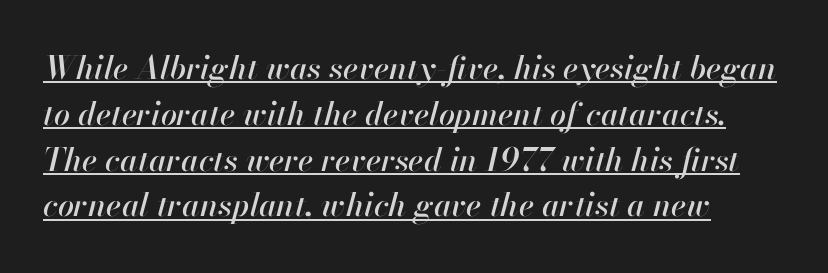
The image shows 32 px text type, italic (leaning right); set left-aligned, normal line spacing (1.43x), normal letter spacing, underlined; high stroke contrast and a small x-height.
